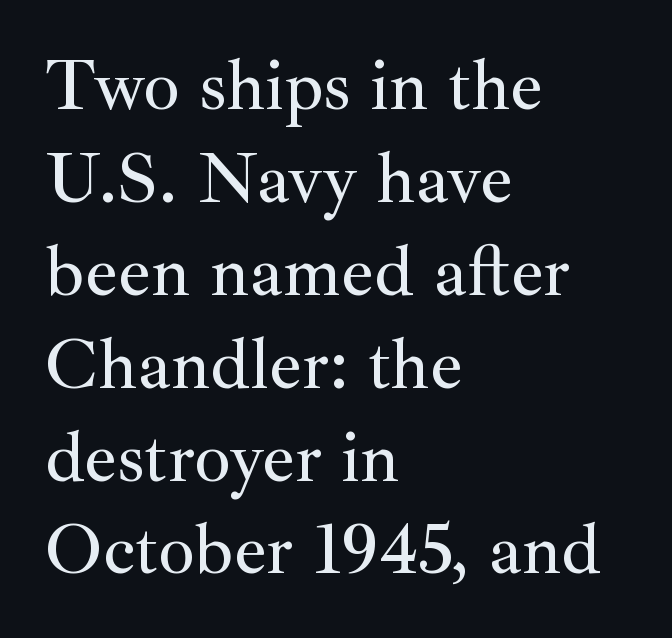
{"serif": "yes", "italic": "no", "width": "normal", "stroke_contrast": "medium", "x_height": "small", "monospaced": "no", "underline": "no", "align": "left", "line_spacing": "normal", "line_spacing_ratio": 1.29, "letter_spacing": "normal", "letter_spacing_em": 0.0, "glyph_px": 72}
